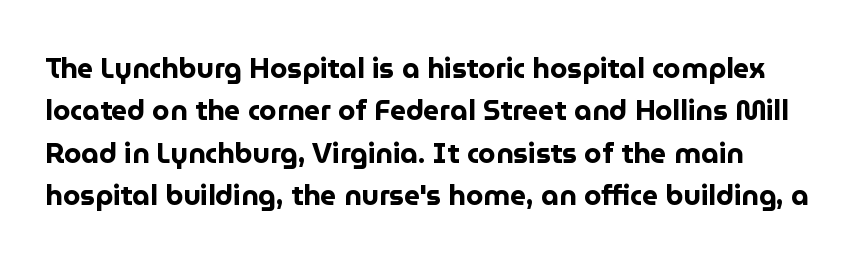
{"serif": "no", "italic": "no", "bold": "yes", "weight": "bold", "width": "normal", "stroke_contrast": "low", "x_height": "medium", "monospaced": "no", "underline": "no", "line_spacing": "normal", "line_spacing_ratio": 1.51, "letter_spacing": "normal", "letter_spacing_em": 0.0, "glyph_px": 28}
